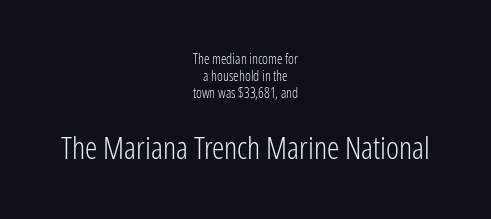
Q: Is the text bold? A: No.
Q: Is the text italic (slanted)? A: No, it is upright.
Q: Is the typeface a serif or a sans-serif typeface? A: Sans-serif.
Q: Is the text underlined? A: No.
Q: How is the paragraph aligned? A: Centered.
Q: Is the spacing between letters normal or unusually wide? A: Normal.
Q: Which block of text is set in a larger size, the first (top) or the second (bottom)? A: The second (bottom) one.
Q: Width (condensed, normal, or wide)? A: Condensed.
Q: Stroke contrast? A: Low.
Q: x-height? A: Medium.
Q: Monospaced? A: No.
